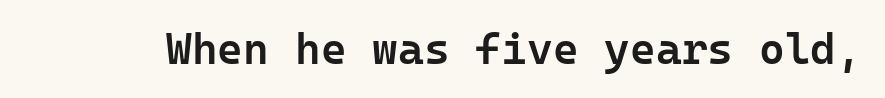
These lines are composed in type without serifs. Characters remain perfectly vertical along every line. Words appear dense and cohesive because spacing is normal. Each row of text sits above clean, open space. A fair bit of extra ink — the face is semibold, not bold.
